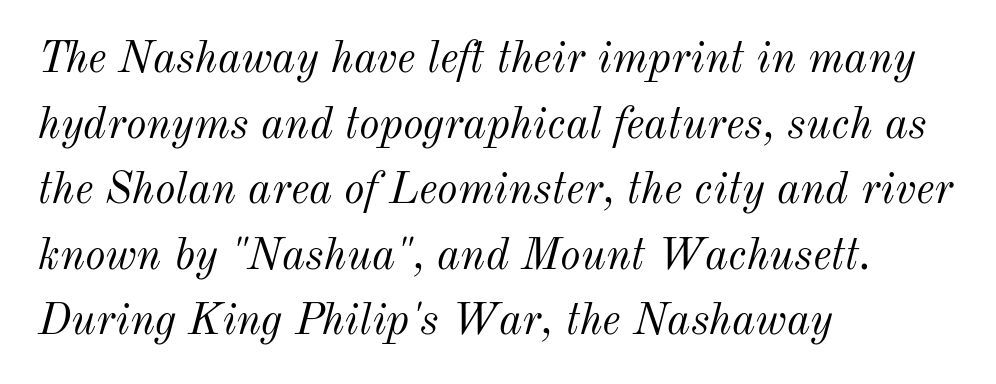
There is no visible air inserted between adjacent glyphs. The typesetter chose a ragged-right arrangement here. Students, observe: this is what conventionally led text looks like. Weight class: somewhere from thin through regular. The passage shown leans; its letterforms are oblique.
